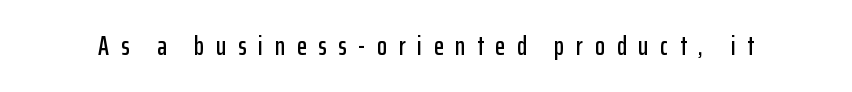
{"italic": "no", "underline": "no", "letter_spacing": "wide", "letter_spacing_em": 0.45, "glyph_px": 26}
